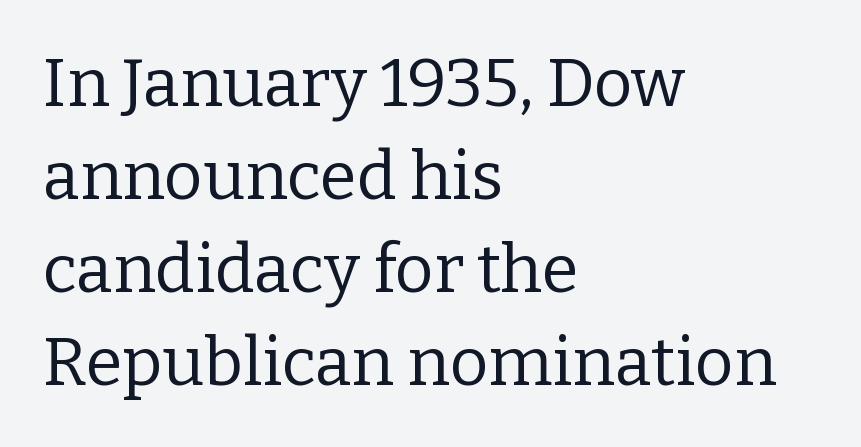
{"serif": "yes", "italic": "no", "bold": "no", "weight": "regular", "width": "normal", "stroke_contrast": "low", "x_height": "medium", "monospaced": "no", "underline": "no", "align": "left", "line_spacing": "normal", "line_spacing_ratio": 1.39, "letter_spacing": "normal", "letter_spacing_em": 0.0, "glyph_px": 67}
